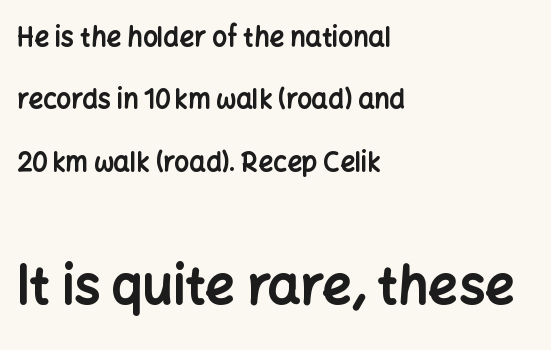
Q: Is the text bold? A: Yes.
Q: Is the text italic (slanted)? A: No, it is upright.
Q: Is the typeface a serif or a sans-serif typeface? A: Sans-serif.
Q: Is the text underlined? A: No.
Q: How is the paragraph aligned? A: Left-aligned.
Q: Is the spacing between letters normal or unusually wide? A: Normal.
Q: Is the spacing between lines tight, normal or loose? A: Loose.
Q: Which block of text is set in a larger size, the first (top) or the second (bottom)? A: The second (bottom) one.
Q: Width (condensed, normal, or wide)? A: Normal.
Q: Stroke contrast? A: Low.
Q: x-height? A: Medium.
Q: Monospaced? A: No.
